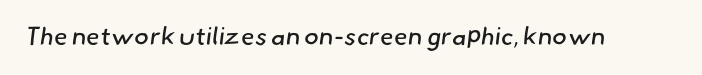
Ink coverage per letter is moderate at most. Check the space under the baseline: it is left empty. Nobody touched the tracking dial on this one.
